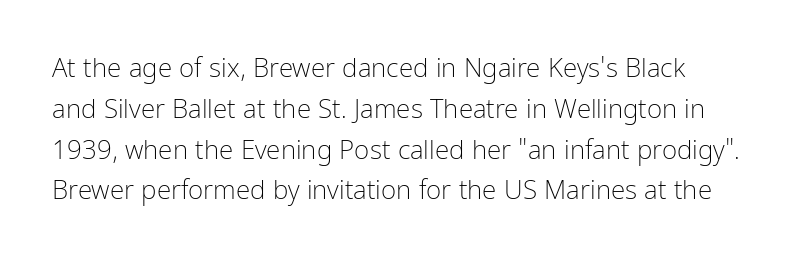
The gap between lines stays unmarked. No extra tracking has been applied to these lines. Does the leading feel generous? No, just average. Short and long lines alike share a common starting point at left.
